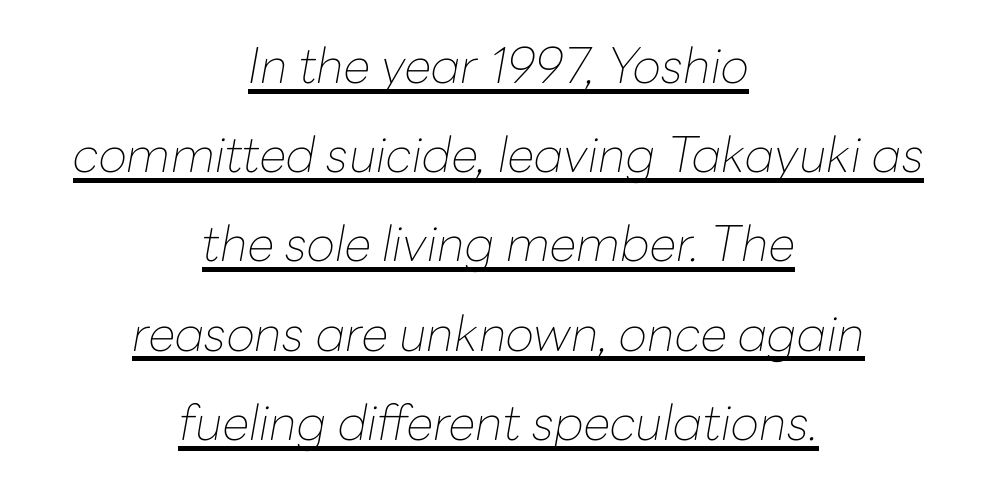
The image shows 49 px thin type, italic (leaning right); set centered, line spacing 1.82x, normal letter spacing, underlined; low stroke contrast and a medium x-height.
